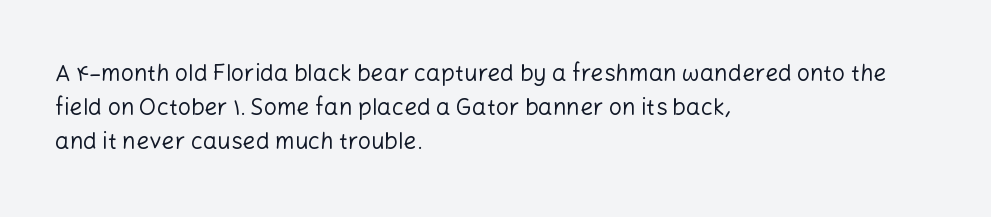
Q: Is the text bold? A: No.
Q: Is the text italic (slanted)? A: No, it is upright.
Q: Is the text underlined? A: No.
Q: How is the paragraph aligned? A: Left-aligned.
Q: Is the spacing between letters normal or unusually wide? A: Normal.
Q: Is the spacing between lines tight, normal or loose? A: Normal.
